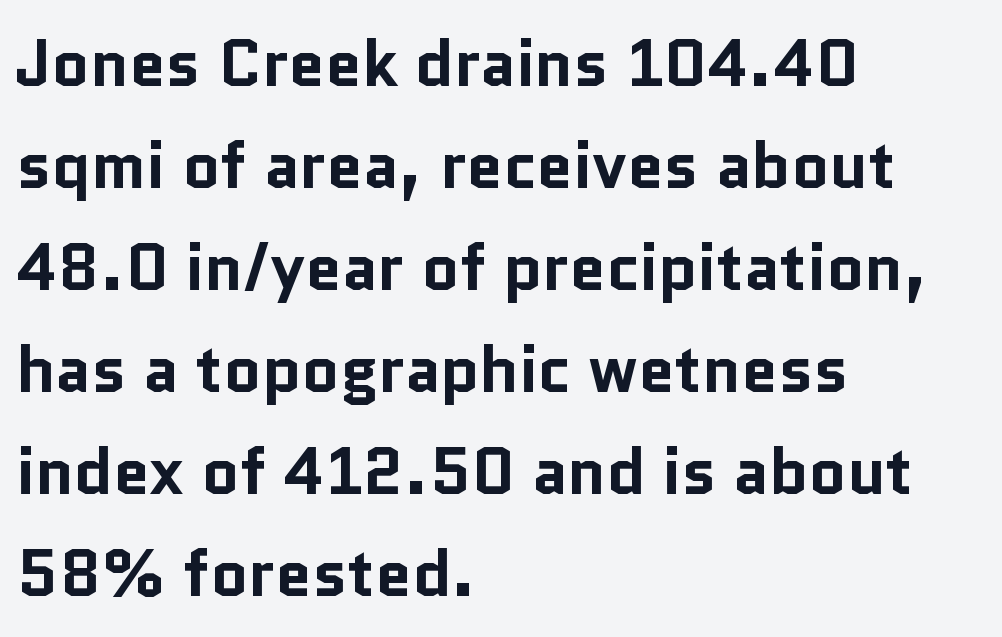
Q: Is the text bold? A: Yes.
Q: Is the text italic (slanted)? A: No, it is upright.
Q: Is the typeface a serif or a sans-serif typeface? A: Sans-serif.
Q: Is the text underlined? A: No.
Q: How is the paragraph aligned? A: Left-aligned.
Q: Is the spacing between letters normal or unusually wide? A: Normal.
Q: Is the spacing between lines tight, normal or loose? A: Normal.
Q: Width (condensed, normal, or wide)? A: Normal.
Q: Stroke contrast? A: Low.
Q: x-height? A: Medium.
Q: Monospaced? A: No.
